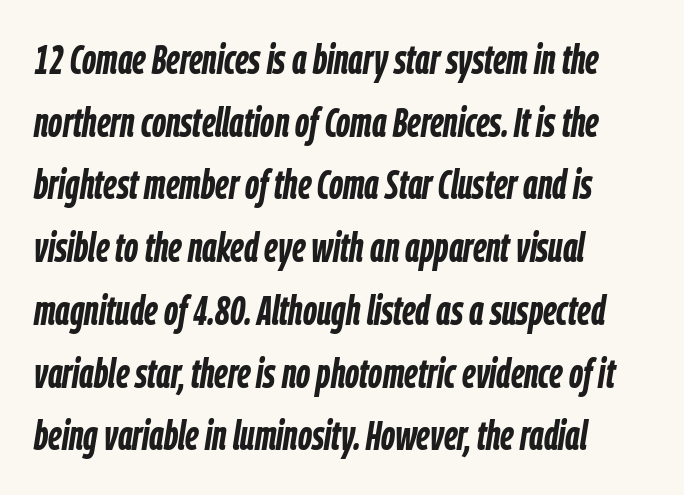
{"italic": "yes", "lean": "right", "slant_degrees": 9, "bold": "yes", "weight": "semibold", "width": "condensed", "stroke_contrast": "low", "x_height": "medium", "monospaced": "no", "underline": "no", "align": "left", "line_spacing": "normal", "line_spacing_ratio": 1.53, "letter_spacing": "normal", "letter_spacing_em": 0.0, "glyph_px": 41}
